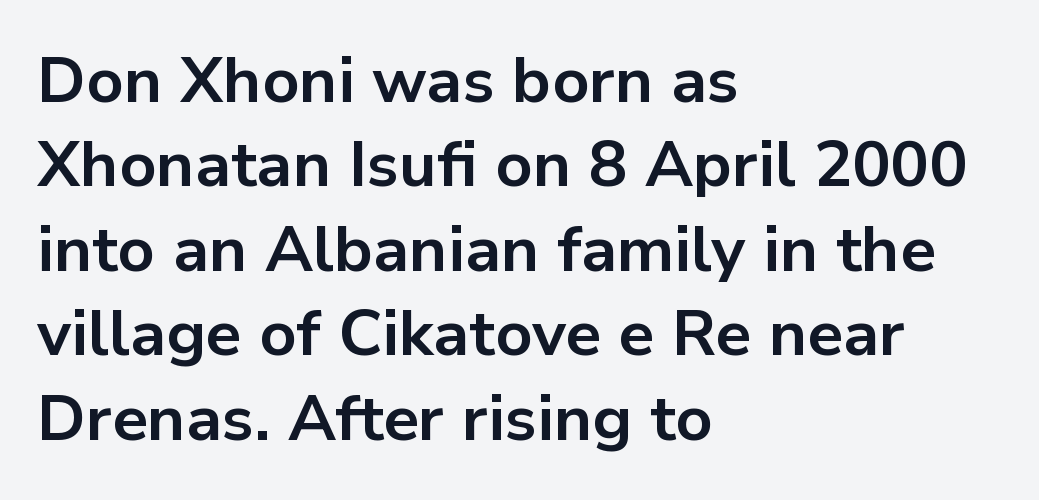
Q: Is the text bold? A: Yes.
Q: Is the text italic (slanted)? A: No, it is upright.
Q: Is the typeface a serif or a sans-serif typeface? A: Sans-serif.
Q: Is the text underlined? A: No.
Q: How is the paragraph aligned? A: Left-aligned.
Q: Is the spacing between letters normal or unusually wide? A: Normal.
Q: Is the spacing between lines tight, normal or loose? A: Normal.
Q: Width (condensed, normal, or wide)? A: Normal.
Q: Stroke contrast? A: Low.
Q: x-height? A: Medium.
Q: Monospaced? A: No.
